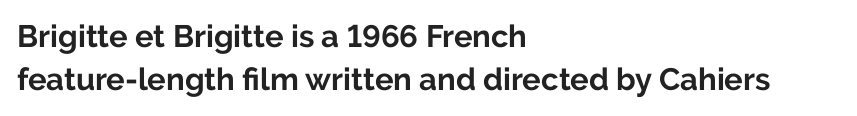
{"serif": "no", "italic": "no", "bold": "yes", "weight": "bold", "width": "normal", "stroke_contrast": "low", "x_height": "medium", "monospaced": "no", "underline": "no", "align": "left", "line_spacing": "normal", "line_spacing_ratio": 1.39, "letter_spacing": "normal", "letter_spacing_em": 0.0, "glyph_px": 31}
